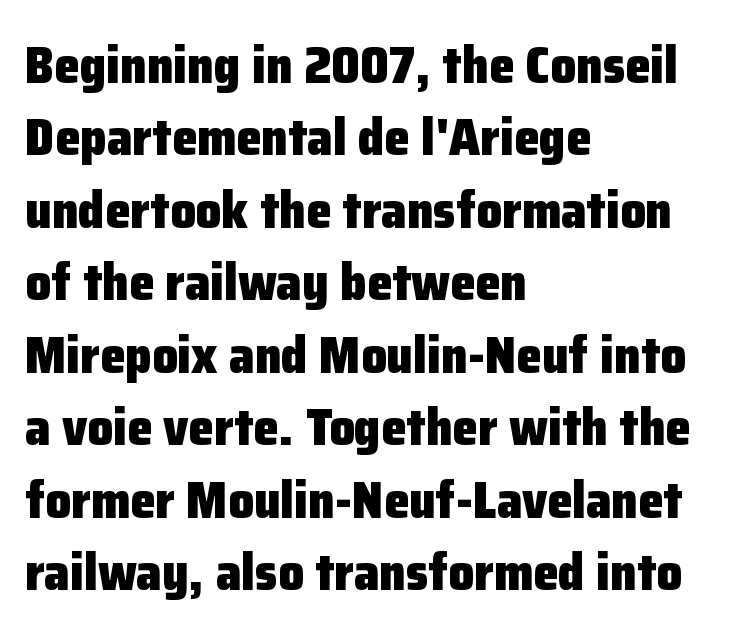
Q: Is the text bold? A: Yes.
Q: Is the text italic (slanted)? A: No, it is upright.
Q: Is the typeface a serif or a sans-serif typeface? A: Sans-serif.
Q: Is the text underlined? A: No.
Q: How is the paragraph aligned? A: Left-aligned.
Q: Is the spacing between letters normal or unusually wide? A: Normal.
Q: Is the spacing between lines tight, normal or loose? A: Normal.
Q: Width (condensed, normal, or wide)? A: Normal.
Q: Stroke contrast? A: Low.
Q: x-height? A: Medium.
Q: Monospaced? A: No.
